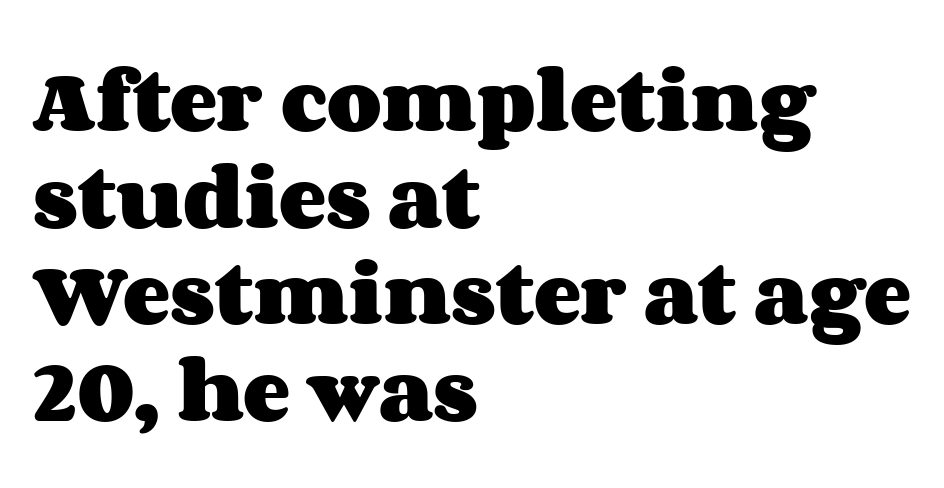
The image shows 71 px heavy, wide type, upright; set left-aligned, normal line spacing (1.36x), normal letter spacing, not underlined; medium stroke contrast and a large x-height.
